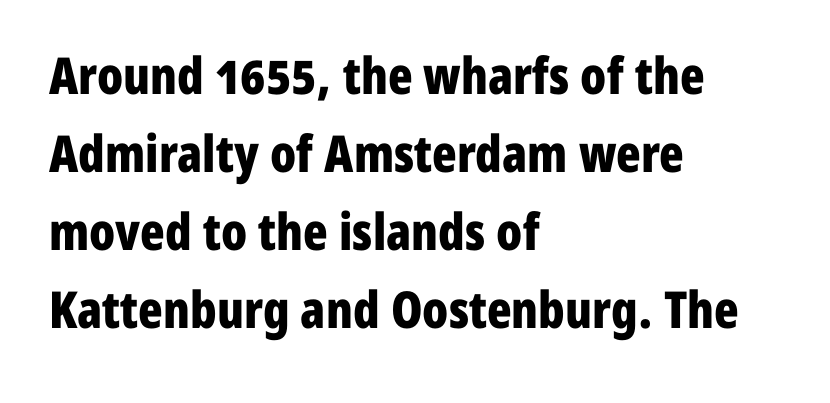
Notice how descenders clear the ascenders below comfortably — that's standard leading. In terms of weight, the rendering is a true, heavy bold. This sample uses an upright cut, with every glyph sitting square on the baseline. I'd call this a sans setting — the letters go barefoot.
